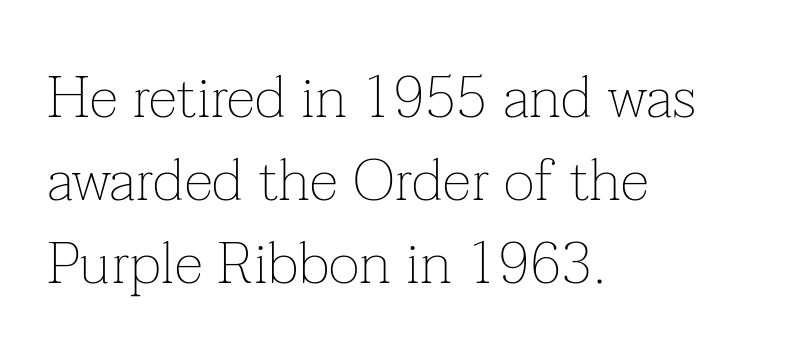
Q: Is the text bold? A: No.
Q: Is the text italic (slanted)? A: No, it is upright.
Q: Is the typeface a serif or a sans-serif typeface? A: Serif.
Q: Is the text underlined? A: No.
Q: How is the paragraph aligned? A: Left-aligned.
Q: Is the spacing between letters normal or unusually wide? A: Normal.
Q: Is the spacing between lines tight, normal or loose? A: Normal.
Q: Width (condensed, normal, or wide)? A: Normal.
Q: Stroke contrast? A: Low.
Q: x-height? A: Medium.
Q: Monospaced? A: No.
